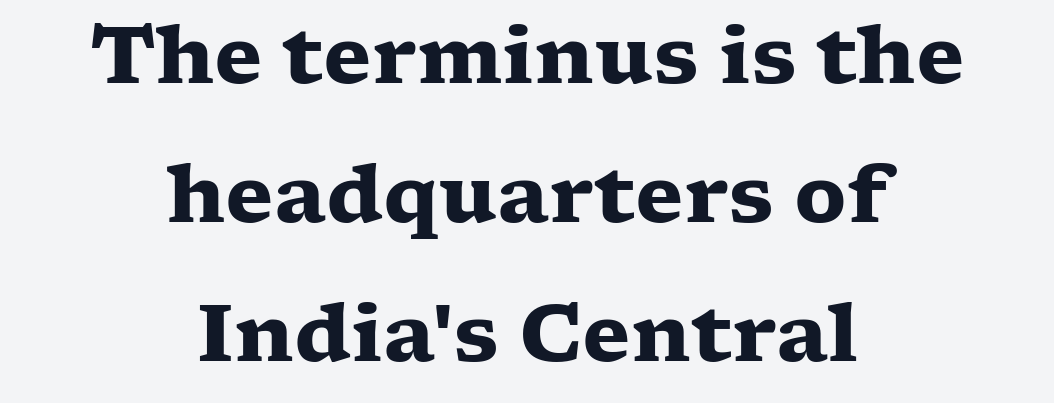
{"serif": "yes", "italic": "no", "bold": "yes", "weight": "heavy", "width": "wide", "stroke_contrast": "low", "x_height": "medium", "monospaced": "no", "underline": "no", "align": "center", "line_spacing_ratio": 1.76, "letter_spacing": "normal", "letter_spacing_em": 0.0, "glyph_px": 79}
